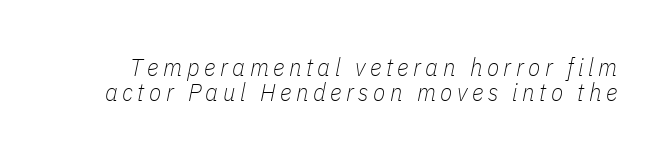
{"italic": "yes", "lean": "right", "slant_degrees": 11, "bold": "no", "underline": "no", "line_spacing": "tight", "line_spacing_ratio": 1.01, "glyph_px": 25}
